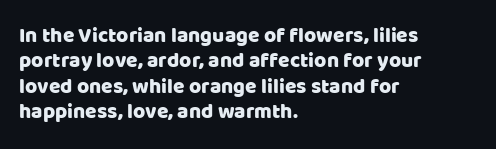
Short and long lines alike share a common starting point at left. Letters rest on an invisible, unmarked baseline. No extra tracking has been applied to these lines. Is there any slant? The stems are plumb.
